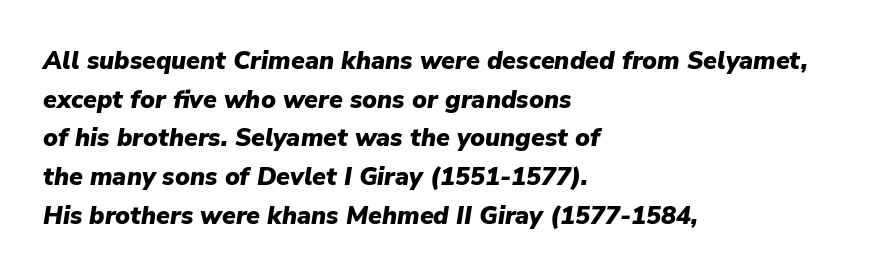
{"italic": "yes", "lean": "right", "slant_degrees": 9, "bold": "yes", "underline": "no", "align": "left", "line_spacing": "normal", "line_spacing_ratio": 1.55, "letter_spacing": "normal", "letter_spacing_em": 0.0, "glyph_px": 25}
